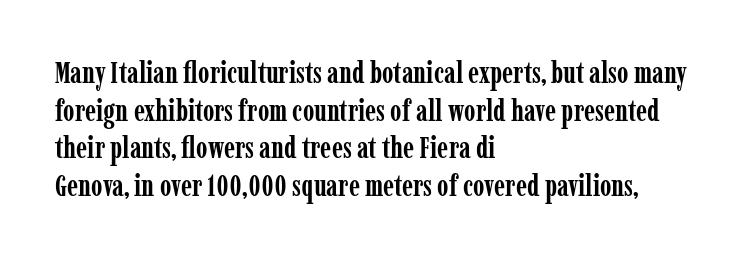
Q: Is the text bold? A: Yes.
Q: Is the text italic (slanted)? A: No, it is upright.
Q: Is the typeface a serif or a sans-serif typeface? A: Serif.
Q: Is the text underlined? A: No.
Q: How is the paragraph aligned? A: Left-aligned.
Q: Is the spacing between letters normal or unusually wide? A: Normal.
Q: Is the spacing between lines tight, normal or loose? A: Normal.
Q: Width (condensed, normal, or wide)? A: Condensed.
Q: Stroke contrast? A: Low.
Q: x-height? A: Medium.
Q: Monospaced? A: No.
